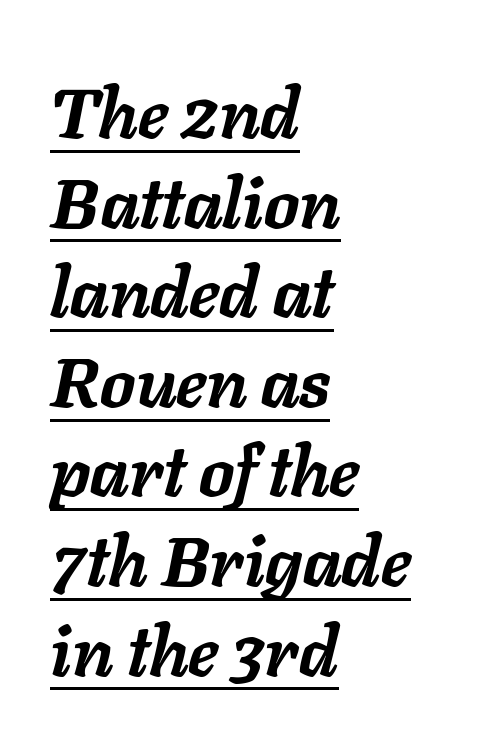
The image shows 70 px semibold type, italic (leaning right); set left-aligned, normal line spacing (1.28x), normal letter spacing, underlined; low stroke contrast and a medium x-height.
